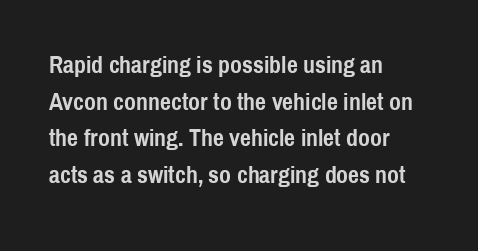
{"italic": "no", "bold": "yes", "underline": "no", "align": "left", "line_spacing": "normal", "line_spacing_ratio": 1.53, "letter_spacing": "normal", "letter_spacing_em": 0.0, "glyph_px": 24}
